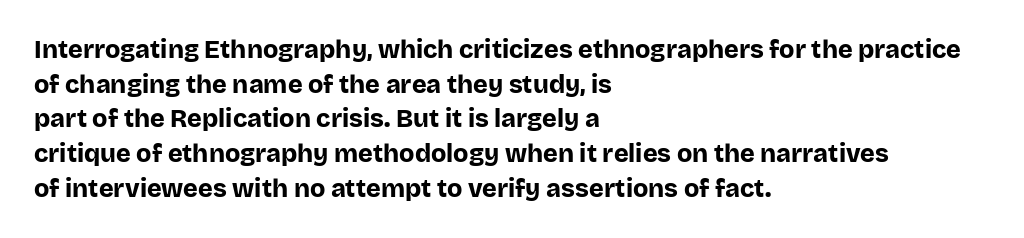
Q: Is the text bold? A: Yes.
Q: Is the text italic (slanted)? A: No, it is upright.
Q: Is the text underlined? A: No.
Q: How is the paragraph aligned? A: Left-aligned.
Q: Is the spacing between letters normal or unusually wide? A: Normal.
Q: Is the spacing between lines tight, normal or loose? A: Normal.
